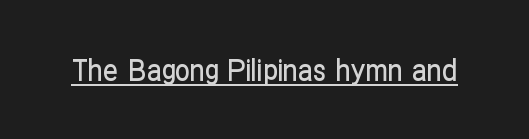
Q: Is the text italic (slanted)? A: No, it is upright.
Q: Is the typeface a serif or a sans-serif typeface? A: Sans-serif.
Q: Is the text underlined? A: Yes.
Q: Is the spacing between letters normal or unusually wide? A: Normal.
Q: Width (condensed, normal, or wide)? A: Condensed.
Q: Stroke contrast? A: Low.
Q: x-height? A: Medium.
Q: Monospaced? A: No.
